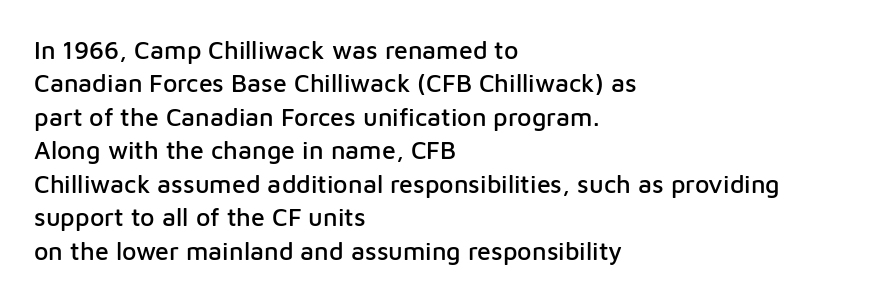
Students, observe: this is what conventionally led text looks like. Observe the ordinary spacing: letters are neighbours, not strangers. Designer's note — italics off, roman on. The specimen omits any rule beneath the text block's lines.
